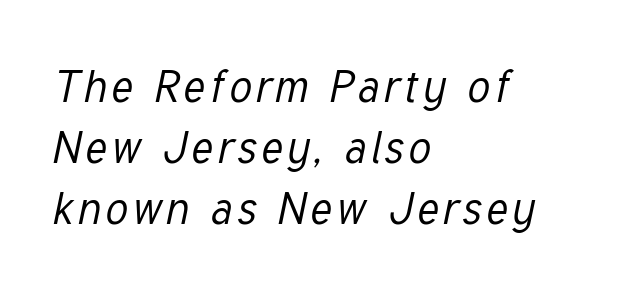
Q: Is the text bold? A: No.
Q: Is the text italic (slanted)? A: Yes, it leans right by about 12 degrees.
Q: Is the text underlined? A: No.
Q: How is the paragraph aligned? A: Left-aligned.
Q: Is the spacing between lines tight, normal or loose? A: Normal.
Q: Width (condensed, normal, or wide)? A: Condensed.
Q: Stroke contrast? A: Low.
Q: x-height? A: Medium.
Q: Monospaced? A: No.
